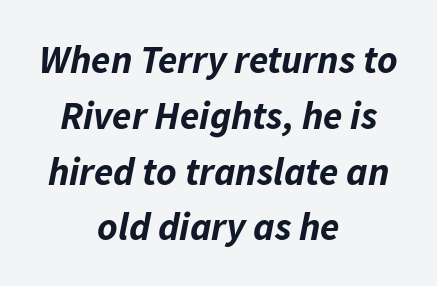
The image shows 39 px bold type, italic (leaning right); set centered, normal line spacing (1.43x), normal letter spacing, not underlined; low stroke contrast and a medium x-height.
